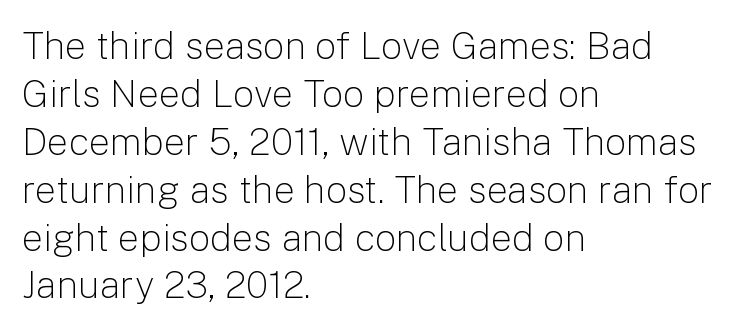
The image shows 38 px light sans-serif type, upright; set left-aligned, normal line spacing (1.26x), normal letter spacing, not underlined; low stroke contrast and a medium x-height.
